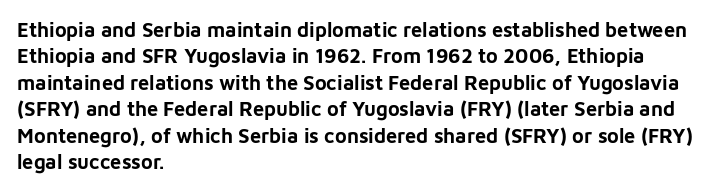
{"italic": "no", "bold": "yes", "underline": "no", "align": "left", "line_spacing": "normal", "line_spacing_ratio": 1.32, "letter_spacing": "normal", "letter_spacing_em": 0.0, "glyph_px": 20}
